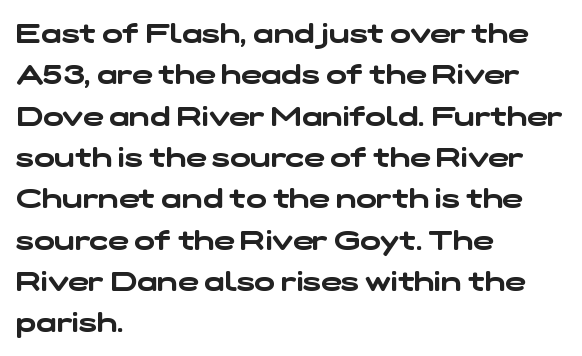
Any mark beneath the type? The region is blank. The space between consecutive lines is moderate. Short and long lines alike share a common starting point at left. This sample uses plain, unmodified letter spacing.
